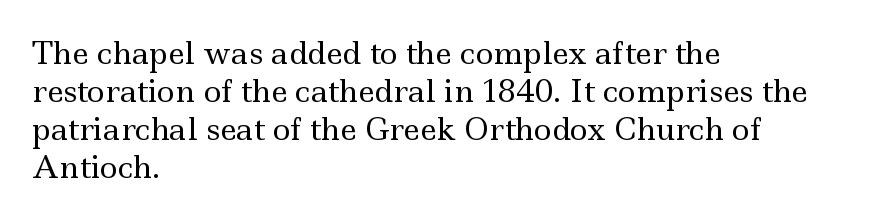
In terms of letterspacing, this is plain default setting. Here the designer chose a conventional face with non-uniform glyph widths. You can tell from the footed stems that serif type was used. The strip under each line holds only bare page. Every row of glyphs begins at an identical x-position on the left.
